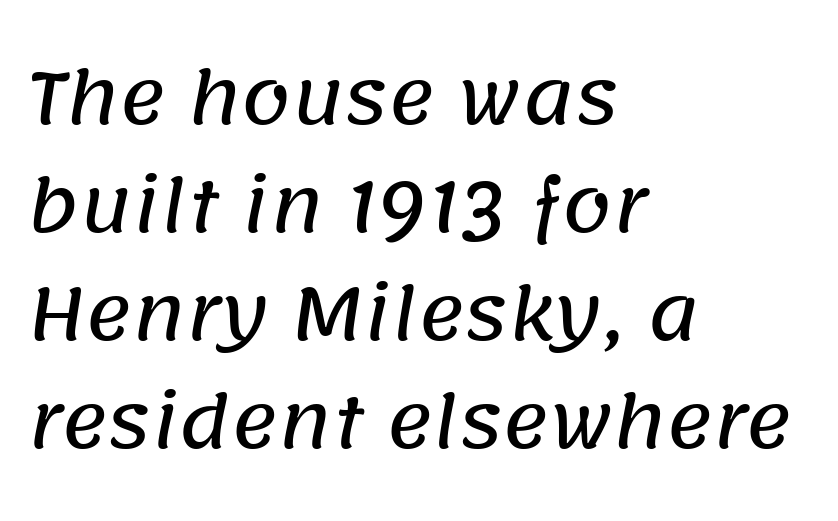
Lines of text with bare space underneath. Note: no serifs on the glyphs. The rendering uses natural spacing where letterforms have individual widths. The block of text has a typical density, with ordinary space between rows.
